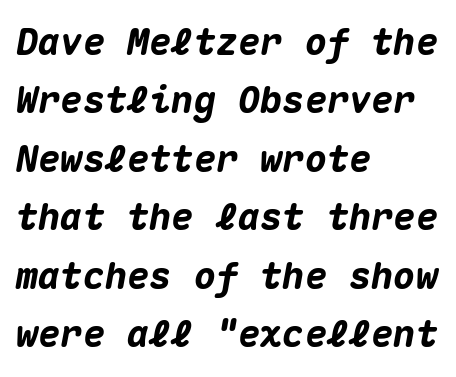
{"italic": "yes", "lean": "right", "slant_degrees": 10, "bold": "yes", "weight": "heavy", "width": "normal", "stroke_contrast": "medium", "x_height": "medium", "monospaced": "yes", "underline": "no", "align": "left", "line_spacing": "normal", "line_spacing_ratio": 1.58, "letter_spacing": "normal", "letter_spacing_em": 0.0, "glyph_px": 37}
